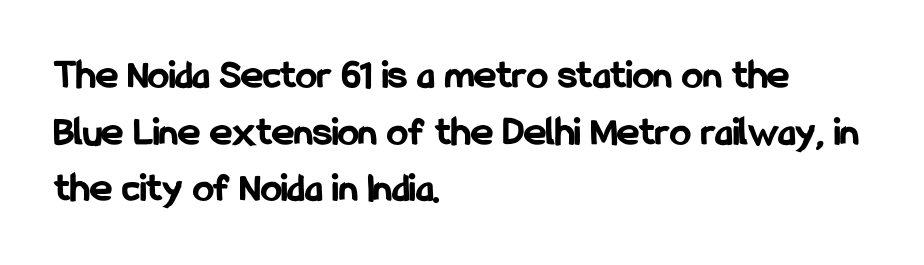
{"serif": "no", "italic": "no", "bold": "yes", "weight": "bold", "width": "condensed", "stroke_contrast": "low", "x_height": "medium", "monospaced": "no", "underline": "no", "align": "left", "line_spacing": "normal", "line_spacing_ratio": 1.35, "letter_spacing": "normal", "letter_spacing_em": 0.0, "glyph_px": 42}
